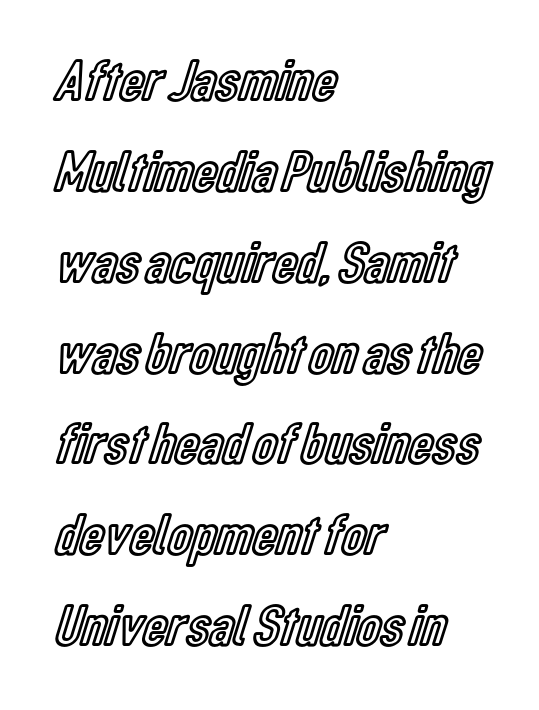
This rendering leaves character spacing at its baseline value. The gap between lines stays unmarked. Here the designer chose a conventional face with non-uniform glyph widths. Interline gaps are of average width in this sample. Teacher's note: observe the even left margin — that is flush-left alignment.
